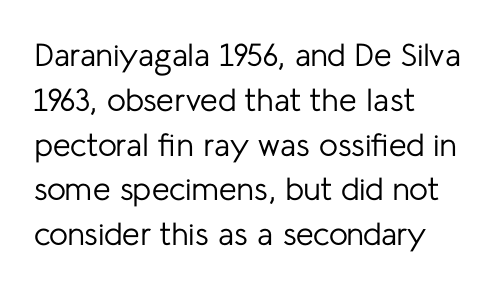
Q: Is the text bold? A: No.
Q: Is the text italic (slanted)? A: No, it is upright.
Q: Is the typeface a serif or a sans-serif typeface? A: Sans-serif.
Q: Is the text underlined? A: No.
Q: How is the paragraph aligned? A: Left-aligned.
Q: Is the spacing between letters normal or unusually wide? A: Normal.
Q: Is the spacing between lines tight, normal or loose? A: Normal.
Q: Width (condensed, normal, or wide)? A: Normal.
Q: Stroke contrast? A: Low.
Q: x-height? A: Medium.
Q: Monospaced? A: No.
